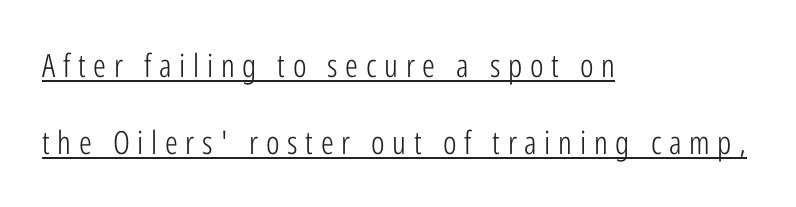
The rag falls on the right side of this text block. No letter is thick-stroked: the sample isn't bold. Like a heading marked for emphasis, these lines bear an underscore. Tracking here is generous; glyphs stand well apart from one another.
